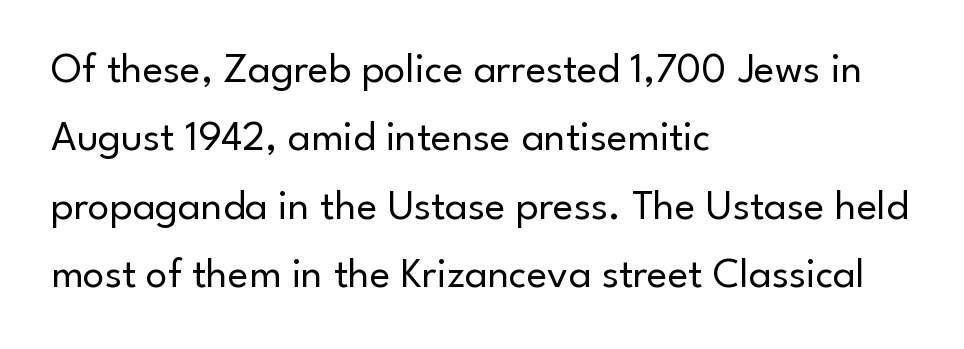
The image shows 43 px regular-weight sans-serif type, upright; set left-aligned, normal line spacing (1.59x), normal letter spacing, not underlined; low stroke contrast and a small x-height.
